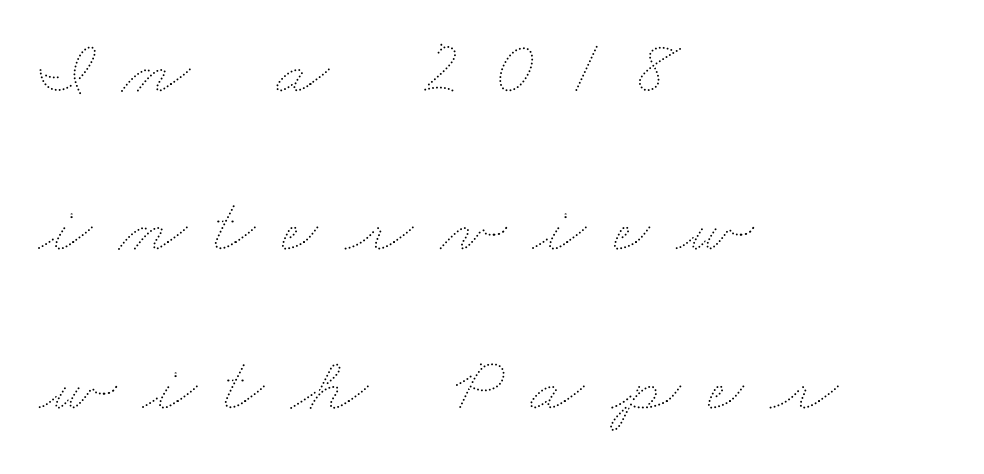
{"bold": "no", "weight": "thin", "width": "wide", "stroke_contrast": "medium", "x_height": "small", "monospaced": "no", "underline": "no", "align": "left", "line_spacing": "loose", "line_spacing_ratio": 2.03, "letter_spacing": "wide", "letter_spacing_em": 0.35, "glyph_px": 78}
